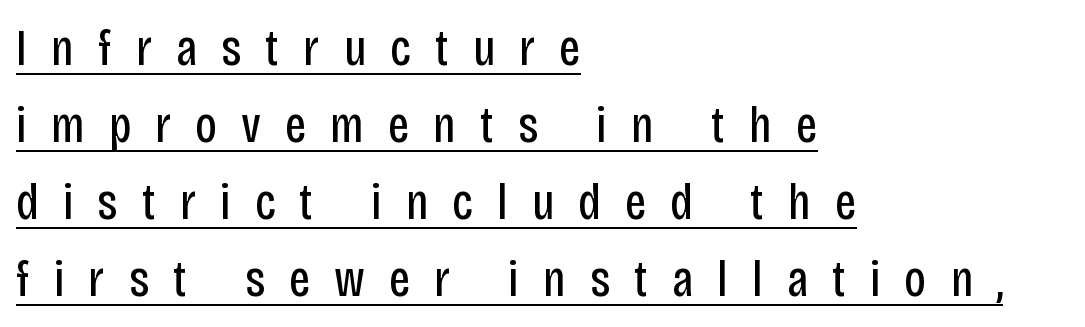
The passage shown has open, widely tracked lettering throughout. This sample is left-justified, so line endings fall wherever the words run out. Normally led — the rows are evenly, conventionally spaced. Heft: none added — not bold. Vertical strokes here are truly vertical.
